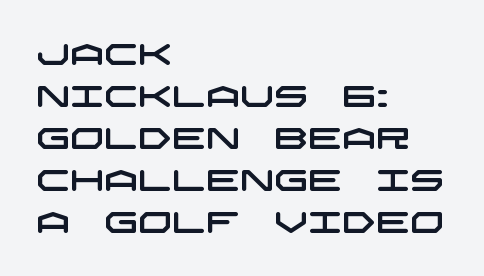
Honestly, the row spacing looks completely unremarkable. The lines are quadded left. Letterform terminals end flat and unadorned throughout the passage. Does extra space separate the letters? No, they use regular spacing.
